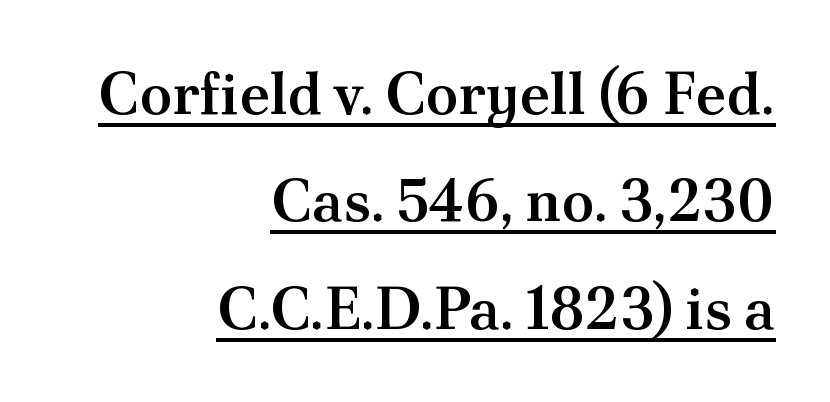
{"serif": "yes", "italic": "no", "bold": "semi", "weight": "semibold", "width": "normal", "stroke_contrast": "medium", "x_height": "small", "monospaced": "no", "underline": "yes", "align": "right", "line_spacing_ratio": 1.82, "letter_spacing": "normal", "letter_spacing_em": 0.0, "glyph_px": 59}
